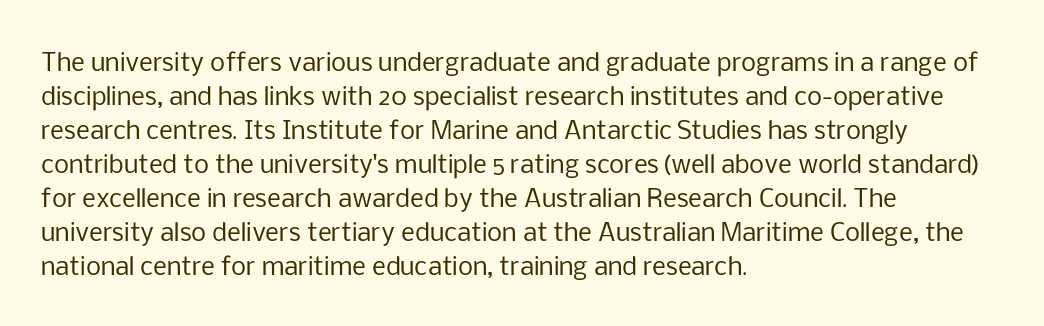
{"italic": "no", "bold": "no", "underline": "no", "align": "left", "line_spacing": "normal", "line_spacing_ratio": 1.42, "letter_spacing": "normal", "letter_spacing_em": 0.0, "glyph_px": 24}
